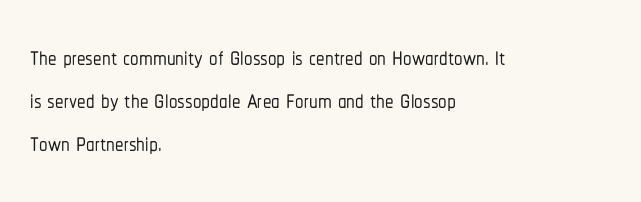
Nope, no serifs anywhere on these letters. Italic? Not at all — the glyphs are vertical. A typesetter would call this leading conventional body-copy spacing. Think of a printed novel: that variable character pitch is what you see here. This rendering leaves character spacing at its baseline value. Every row of glyphs begins at an identical x-position on the left.
